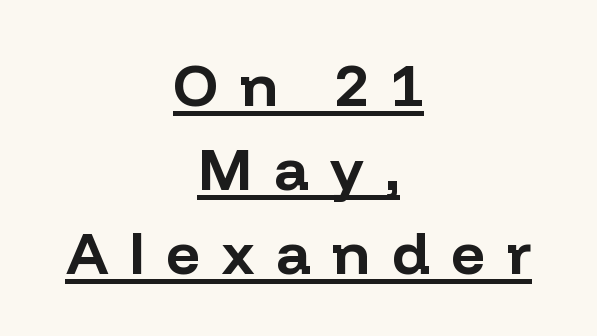
Q: Is the text bold? A: Yes.
Q: Is the text italic (slanted)? A: No, it is upright.
Q: Is the typeface a serif or a sans-serif typeface? A: Sans-serif.
Q: Is the text underlined? A: Yes.
Q: How is the paragraph aligned? A: Centered.
Q: Is the spacing between letters normal or unusually wide? A: Unusually wide.
Q: Is the spacing between lines tight, normal or loose? A: Normal.
Q: Width (condensed, normal, or wide)? A: Normal.
Q: Stroke contrast? A: Low.
Q: x-height? A: Medium.
Q: Monospaced? A: No.
